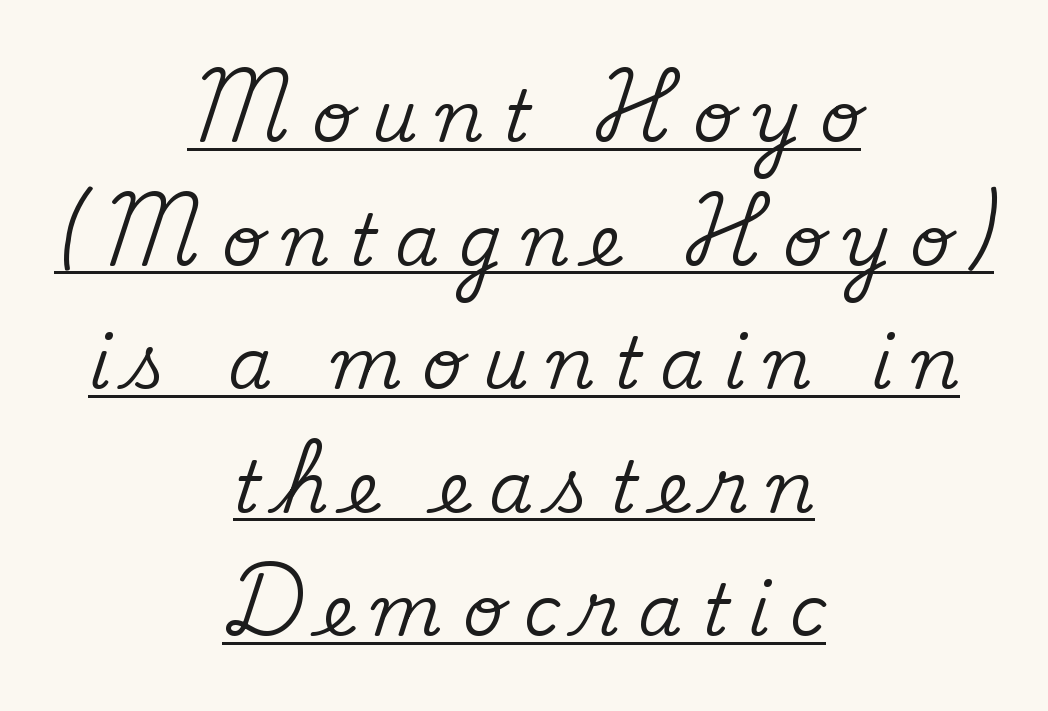
{"width": "normal", "stroke_contrast": "medium", "x_height": "small", "monospaced": "no", "underline": "yes", "align": "center", "line_spacing_ratio": 1.74, "letter_spacing": "wide", "letter_spacing_em": 0.27, "glyph_px": 71}
